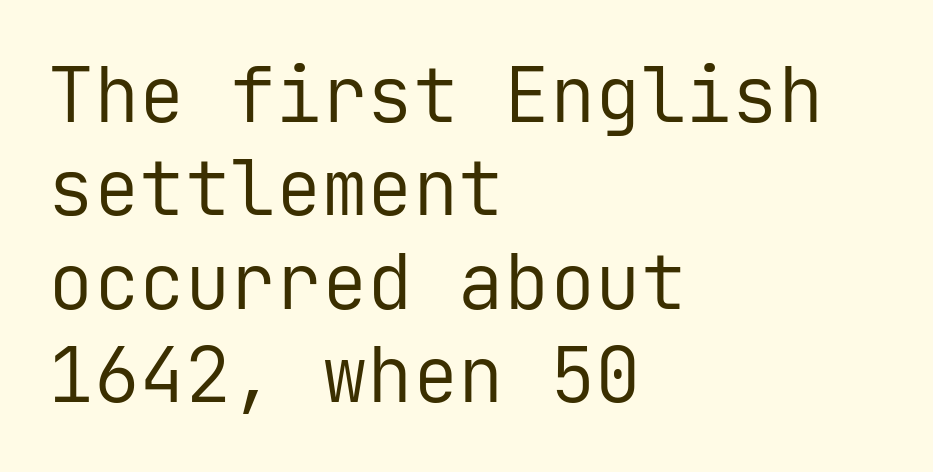
What stands out about the letter spacing? Nothing — it is the standard amount. Bare-footed words on every line. Does the type have serifs? No, each stem ends abruptly. Every character here occupies the same horizontal width, giving the sample a typewriter-like rhythm. Quick note: not italic, upright. One-word summary of the alignment: left.
